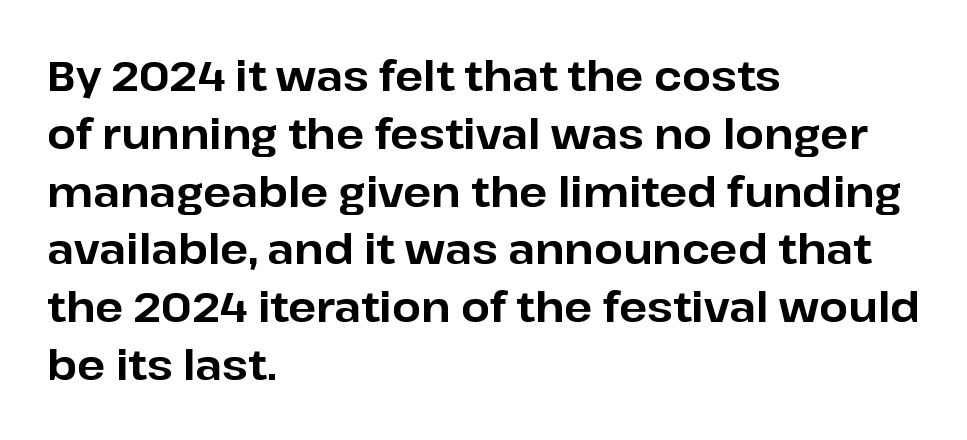
The image shows 41 px bold sans-serif type, upright; set left-aligned, normal line spacing (1.41x), normal letter spacing, not underlined; low stroke contrast and a medium x-height.
